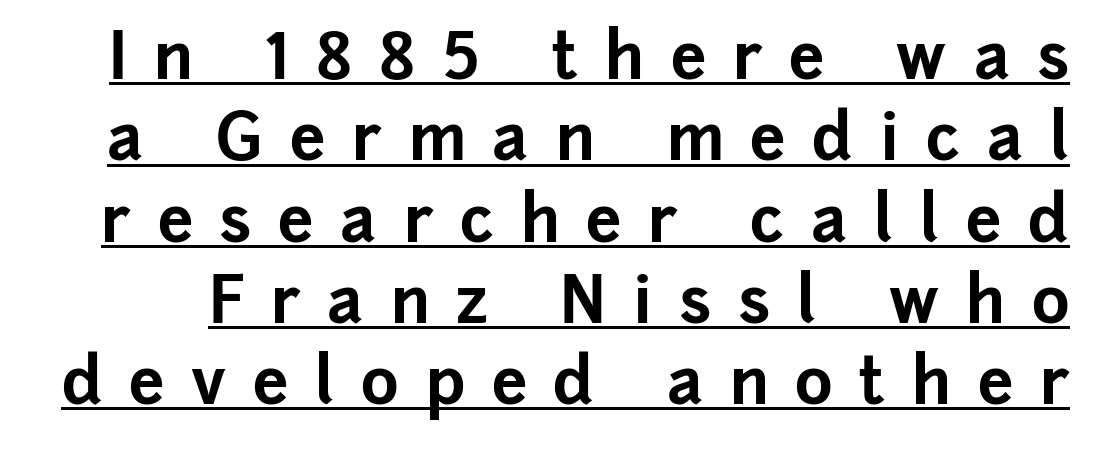
The image shows 64 px bold sans-serif type, upright; set normal line spacing (1.27x), unusually wide letter spacing (+0.42 em), underlined; low stroke contrast and a medium x-height.
